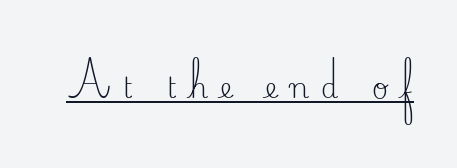
{"serif": "yes", "italic": "no", "bold": "no", "weight": "regular", "width": "normal", "stroke_contrast": "medium", "x_height": "small", "monospaced": "no", "underline": "yes", "letter_spacing": "wide", "letter_spacing_em": 0.44, "glyph_px": 28}
